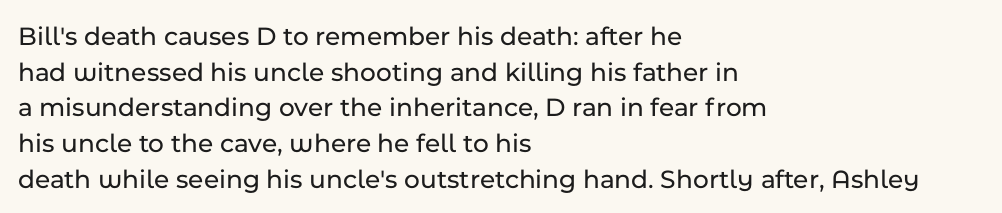
Q: Is the text italic (slanted)? A: No, it is upright.
Q: Is the text underlined? A: No.
Q: How is the paragraph aligned? A: Left-aligned.
Q: Is the spacing between letters normal or unusually wide? A: Normal.
Q: Is the spacing between lines tight, normal or loose? A: Normal.
